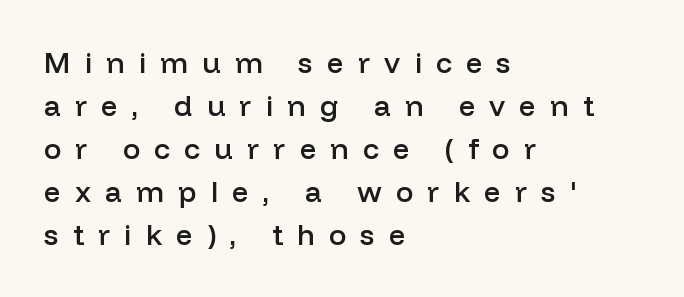
Q: Is the text bold? A: Semi-bold.
Q: Is the text italic (slanted)? A: No, it is upright.
Q: Is the typeface a serif or a sans-serif typeface? A: Sans-serif.
Q: Is the text underlined? A: No.
Q: How is the paragraph aligned? A: Left-aligned.
Q: Is the spacing between letters normal or unusually wide? A: Unusually wide.
Q: Is the spacing between lines tight, normal or loose? A: Normal.
Q: Width (condensed, normal, or wide)? A: Normal.
Q: Stroke contrast? A: Low.
Q: x-height? A: Medium.
Q: Monospaced? A: No.
